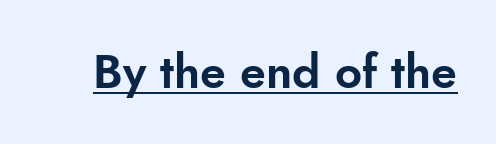
{"serif": "no", "italic": "no", "width": "normal", "stroke_contrast": "low", "x_height": "small", "monospaced": "no", "underline": "yes", "letter_spacing": "normal", "letter_spacing_em": 0.0, "glyph_px": 47}
